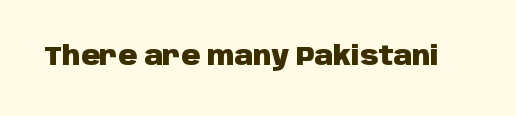
Only glyphs here, with clear space below each row. Rendered with straight, roman letterforms. The glyphs have the mass of a bold cut. Observe the ordinary spacing: letters are neighbours, not strangers.
